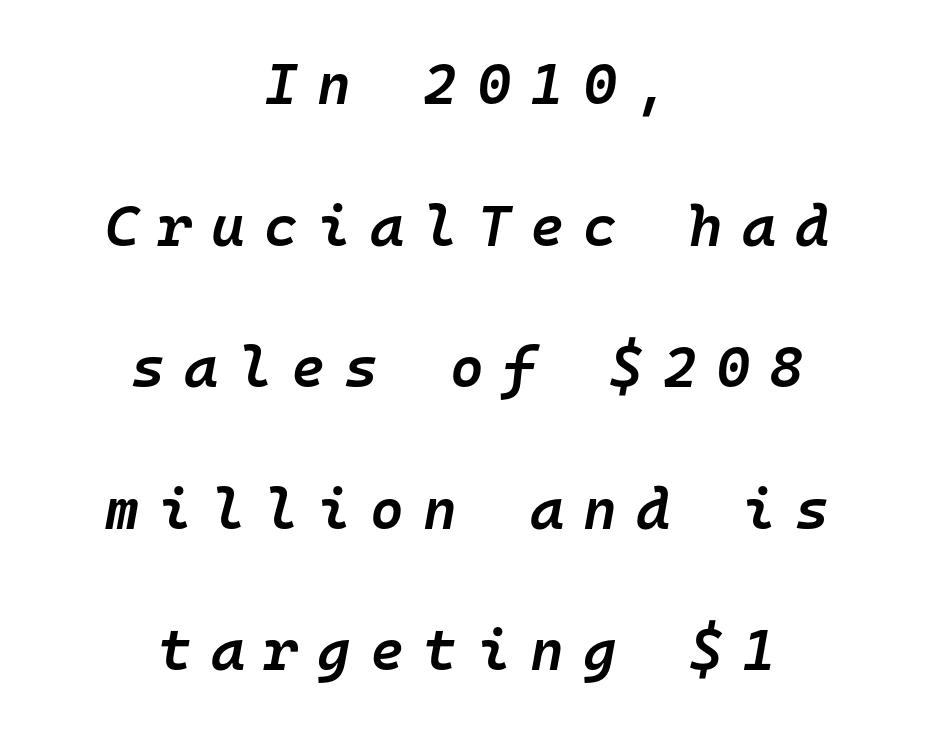
{"italic": "yes", "lean": "right", "slant_degrees": 10, "bold": "semi", "weight": "semibold", "width": "normal", "stroke_contrast": "low", "x_height": "medium", "monospaced": "yes", "underline": "no", "align": "center", "line_spacing": "loose", "line_spacing_ratio": 2.44, "letter_spacing": "wide", "letter_spacing_em": 0.33, "glyph_px": 58}
